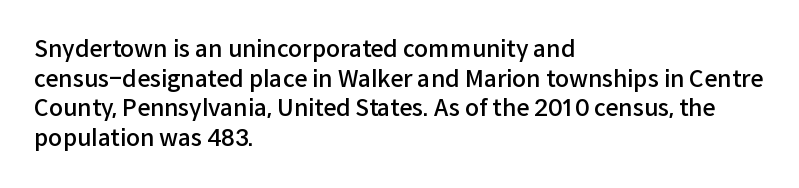
Q: Is the text bold? A: Semi-bold.
Q: Is the text italic (slanted)? A: No, it is upright.
Q: Is the text underlined? A: No.
Q: How is the paragraph aligned? A: Left-aligned.
Q: Is the spacing between letters normal or unusually wide? A: Normal.
Q: Is the spacing between lines tight, normal or loose? A: Normal.
